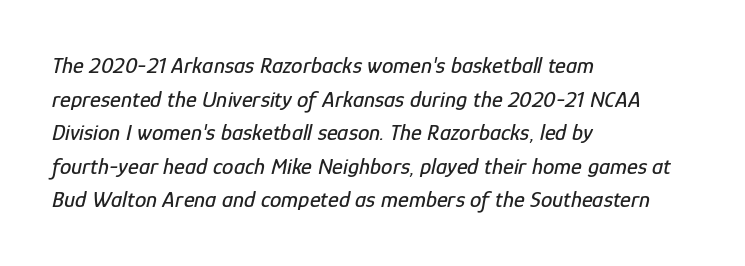
{"italic": "yes", "lean": "right", "slant_degrees": 12, "underline": "no", "align": "left", "line_spacing": "normal", "line_spacing_ratio": 1.46, "letter_spacing": "normal", "letter_spacing_em": 0.0, "glyph_px": 23}
